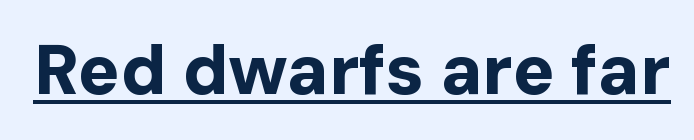
The image shows 70 px bold sans-serif type, upright; set normal letter spacing, underlined; low stroke contrast and a medium x-height.
